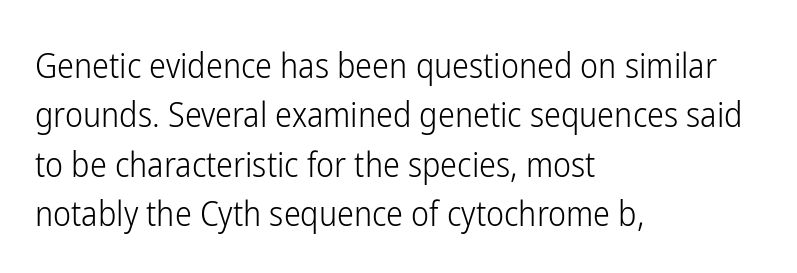
The typesetter chose a ragged-right arrangement here. Line spacing here is normal. The foot of each line stays bare and open. Is the letter spacing exaggerated? No — it looks like the ordinary default. Posture: vertical.
